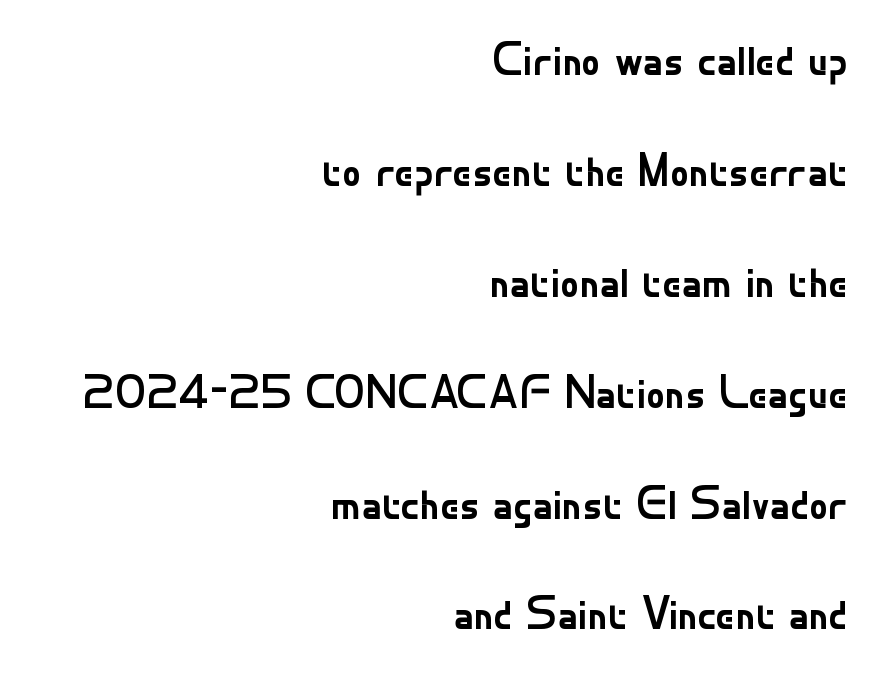
Q: Is the text bold? A: No.
Q: Is the text italic (slanted)? A: No, it is upright.
Q: Is the typeface a serif or a sans-serif typeface? A: Sans-serif.
Q: Is the text underlined? A: No.
Q: How is the paragraph aligned? A: Right-aligned.
Q: Is the spacing between letters normal or unusually wide? A: Normal.
Q: Is the spacing between lines tight, normal or loose? A: Loose.
Q: Width (condensed, normal, or wide)? A: Normal.
Q: Stroke contrast? A: Low.
Q: x-height? A: Small.
Q: Monospaced? A: No.
